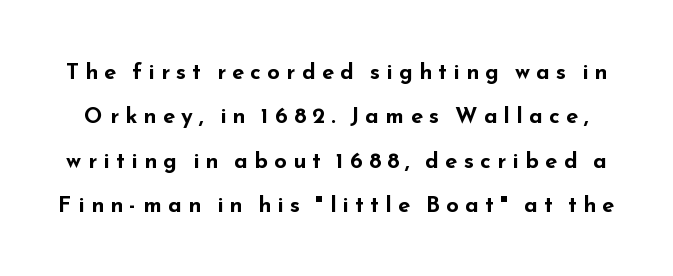
{"italic": "no", "bold": "yes", "underline": "no", "line_spacing": "loose", "line_spacing_ratio": 2.02, "letter_spacing": "wide", "letter_spacing_em": 0.29, "glyph_px": 22}
